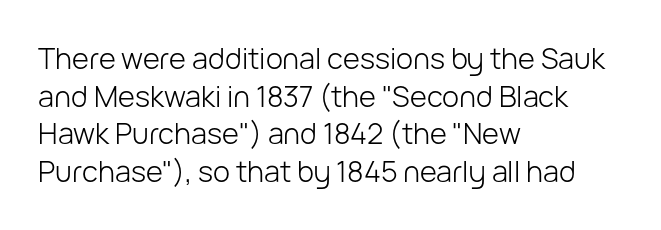
Q: Is the text bold? A: No.
Q: Is the text italic (slanted)? A: No, it is upright.
Q: Is the typeface a serif or a sans-serif typeface? A: Sans-serif.
Q: Is the text underlined? A: No.
Q: How is the paragraph aligned? A: Left-aligned.
Q: Is the spacing between letters normal or unusually wide? A: Normal.
Q: Is the spacing between lines tight, normal or loose? A: Normal.
Q: Width (condensed, normal, or wide)? A: Normal.
Q: Stroke contrast? A: Low.
Q: x-height? A: Medium.
Q: Monospaced? A: No.
